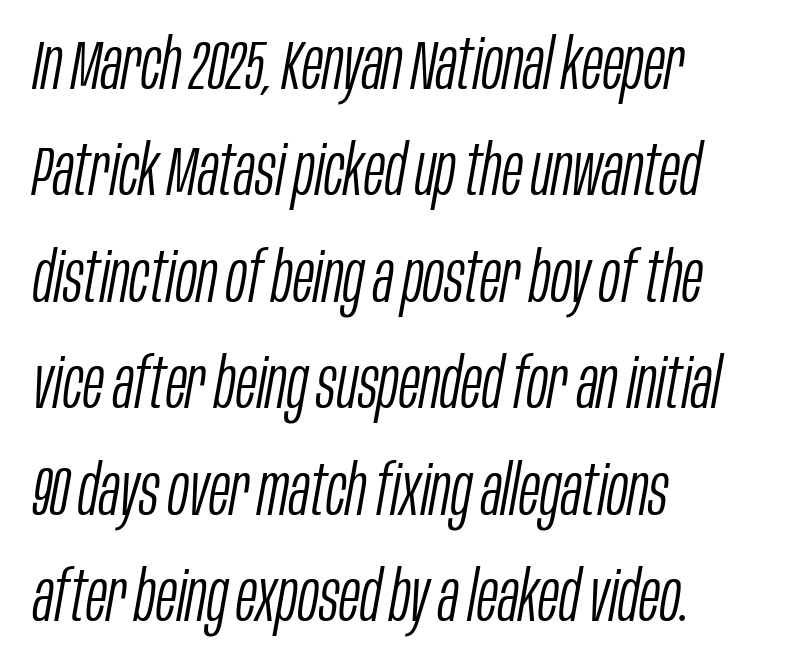
Clear beneath every line of the passage. What stands out about the letter spacing? Nothing — it is the standard amount. The vertical gap from one line to the next is medium. The paragraph has a hard left edge and a soft right edge.
